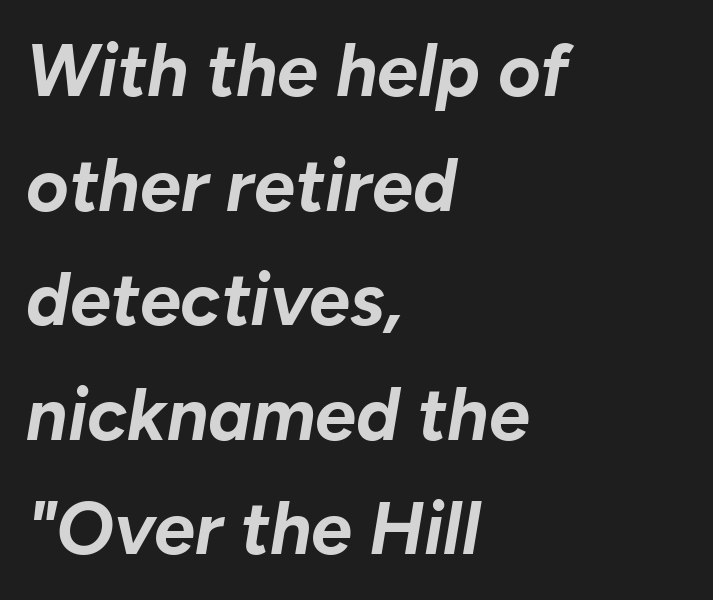
The image shows 73 px bold type, italic (leaning right); set left-aligned, normal line spacing (1.57x), normal letter spacing, not underlined; low stroke contrast and a medium x-height.
